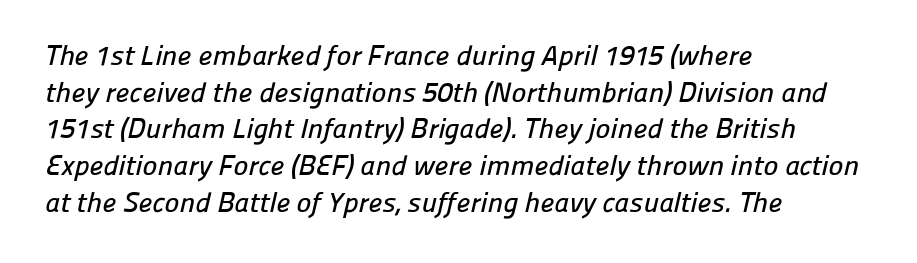
{"serif": "no", "width": "normal", "stroke_contrast": "low", "x_height": "medium", "monospaced": "no", "underline": "no", "align": "left", "line_spacing": "normal", "line_spacing_ratio": 1.31, "letter_spacing": "normal", "letter_spacing_em": 0.0, "glyph_px": 28}
